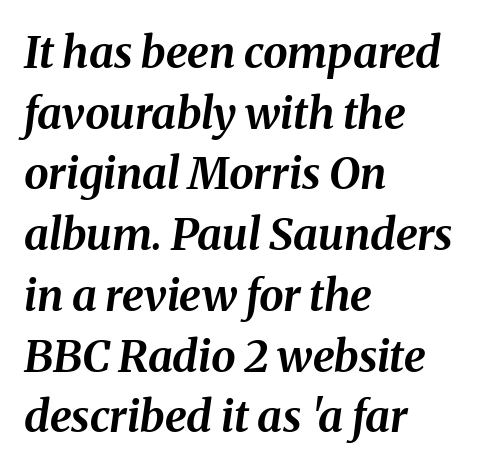
Q: Is the text bold? A: Yes.
Q: Is the text italic (slanted)? A: Yes, it leans right by about 8 degrees.
Q: Is the text underlined? A: No.
Q: How is the paragraph aligned? A: Left-aligned.
Q: Is the spacing between letters normal or unusually wide? A: Normal.
Q: Is the spacing between lines tight, normal or loose? A: Normal.
Q: Width (condensed, normal, or wide)? A: Normal.
Q: Stroke contrast? A: Medium.
Q: x-height? A: Medium.
Q: Monospaced? A: No.
